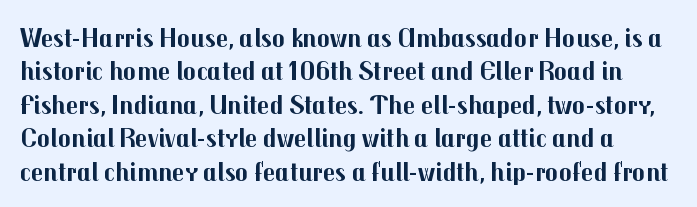
{"italic": "no", "bold": "yes", "underline": "no", "line_spacing_ratio": 1.24, "letter_spacing": "normal", "letter_spacing_em": 0.0, "glyph_px": 27}
